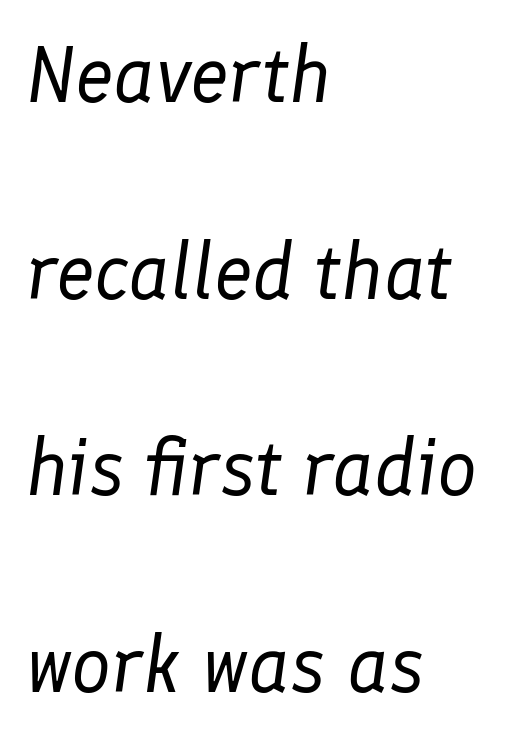
Teacher's note: observe the even left margin — that is flush-left alignment. Heaviness? Minimal to ordinary, like unemphasized prose. The space beneath each line is pristine and unruled. The letters advance in unequal steps, a hallmark of proportional type. Is the type slanted? Yes — the strokes lean at a clear angle.
